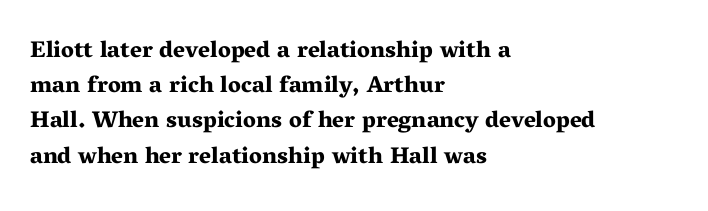
Each new line begins a customary step beneath the previous one. This rendering leaves character spacing at its baseline value. The lettering stays uniformly vertical, giving the passage a roman look. This rendering features lettering with no underline. A student would call this left alignment; a typographer would say flush left, rag right. Is the type bold? Yes — the strokes are clearly thick and heavy.
